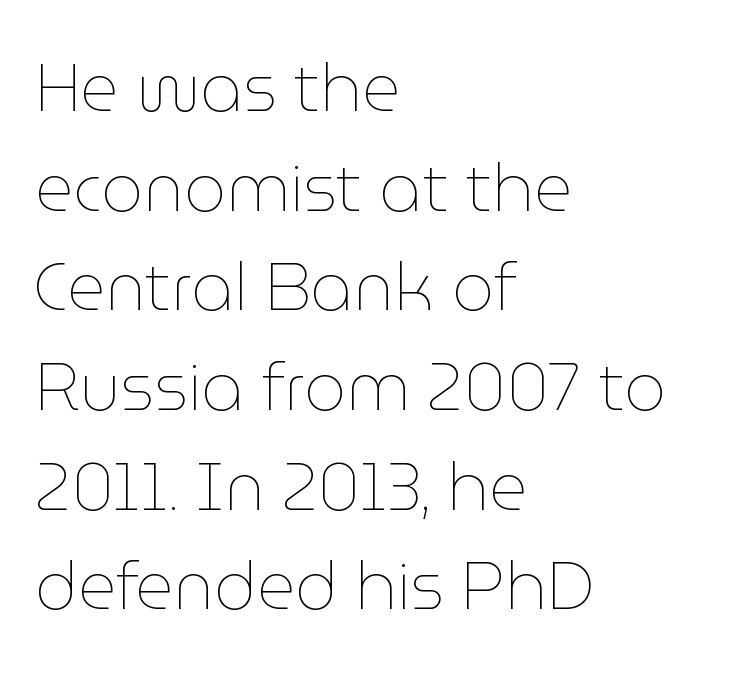
The baseline area is clear. Here the designer chose a conventional face with non-uniform glyph widths. No extra tracking has been applied to these lines. Regular leading. The type sits square on the baseline with zero lean.
